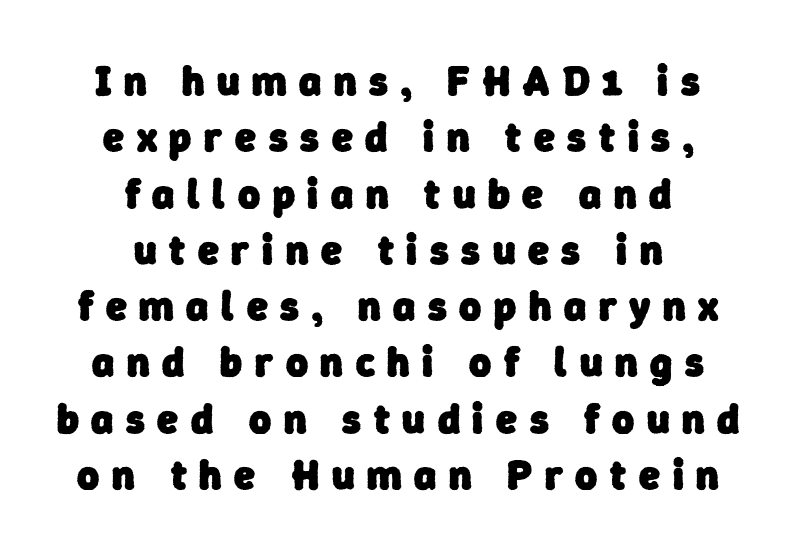
{"serif": "no", "bold": "yes", "weight": "heavy", "width": "normal", "stroke_contrast": "low", "x_height": "medium", "monospaced": "no", "underline": "no", "align": "center", "line_spacing": "normal", "line_spacing_ratio": 1.34, "letter_spacing": "wide", "letter_spacing_em": 0.3, "glyph_px": 42}
